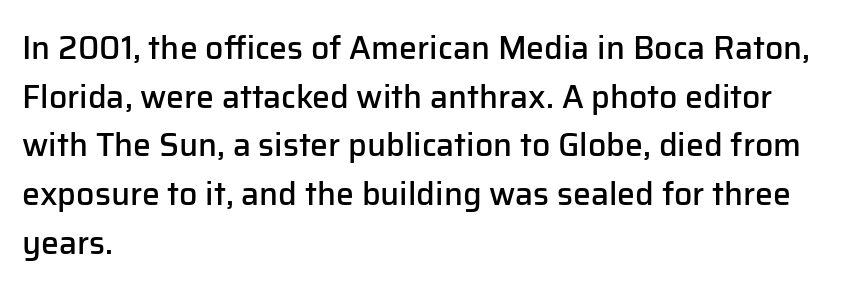
These words are printed semibold, heavier than regular yet not bold. The lettering stays uniformly vertical, giving the passage a roman look. Honestly, the row spacing looks completely unremarkable. Is this a fixed-width face? No — the glyphs have proportional, varying widths. Nothing unusual about the tracking: characters are spaced as the font intends. Check under the words: just untouched page.
